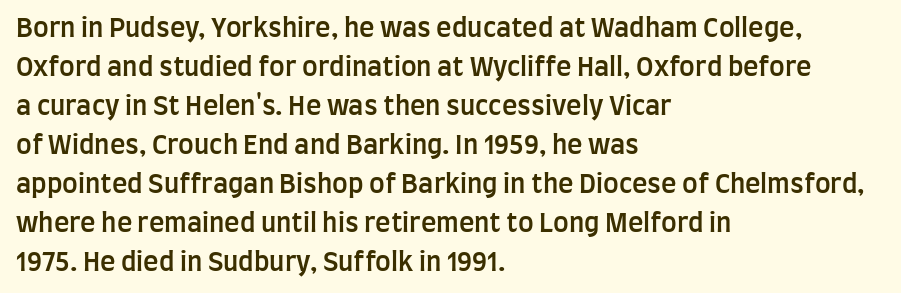
{"italic": "no", "bold": "semi", "underline": "no", "align": "left", "line_spacing": "normal", "line_spacing_ratio": 1.5, "letter_spacing": "normal", "letter_spacing_em": 0.0, "glyph_px": 26}
